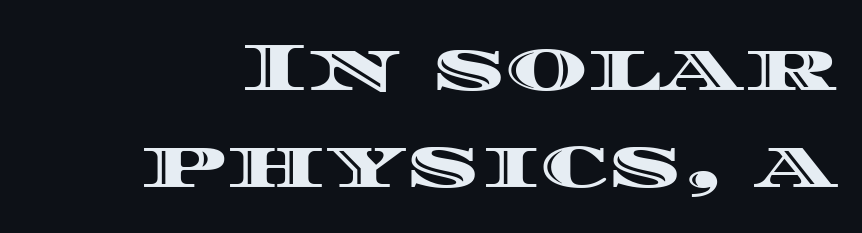
{"italic": "no", "width": "wide", "x_height": "large", "monospaced": "no", "underline": "no", "line_spacing": "normal", "line_spacing_ratio": 1.41, "letter_spacing": "normal", "letter_spacing_em": 0.0, "glyph_px": 69}
